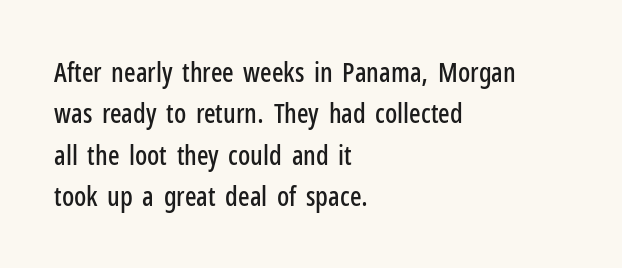
Q: Is the text italic (slanted)? A: No, it is upright.
Q: Is the text underlined? A: No.
Q: How is the paragraph aligned? A: Left-aligned.
Q: Is the spacing between letters normal or unusually wide? A: Normal.
Q: Is the spacing between lines tight, normal or loose? A: Normal.
